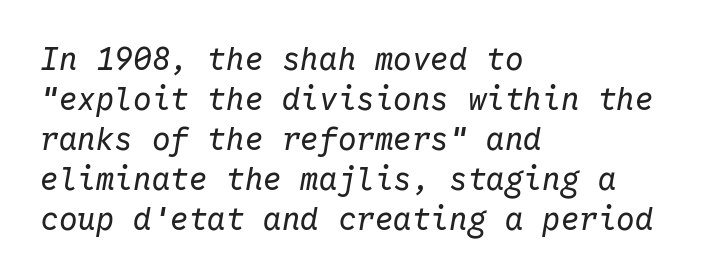
{"italic": "yes", "lean": "right", "slant_degrees": 10, "bold": "no", "weight": "regular", "width": "normal", "stroke_contrast": "low", "x_height": "medium", "monospaced": "yes", "underline": "no", "align": "left", "line_spacing": "normal", "line_spacing_ratio": 1.29, "letter_spacing": "normal", "letter_spacing_em": 0.0, "glyph_px": 31}
